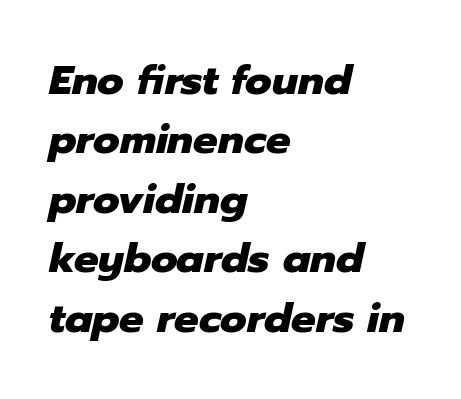
Q: Is the text bold? A: Yes.
Q: Is the text italic (slanted)? A: Yes, it leans right by about 12 degrees.
Q: Is the text underlined? A: No.
Q: How is the paragraph aligned? A: Left-aligned.
Q: Is the spacing between letters normal or unusually wide? A: Normal.
Q: Is the spacing between lines tight, normal or loose? A: Normal.
Q: Width (condensed, normal, or wide)? A: Normal.
Q: Stroke contrast? A: Low.
Q: x-height? A: Medium.
Q: Monospaced? A: No.
